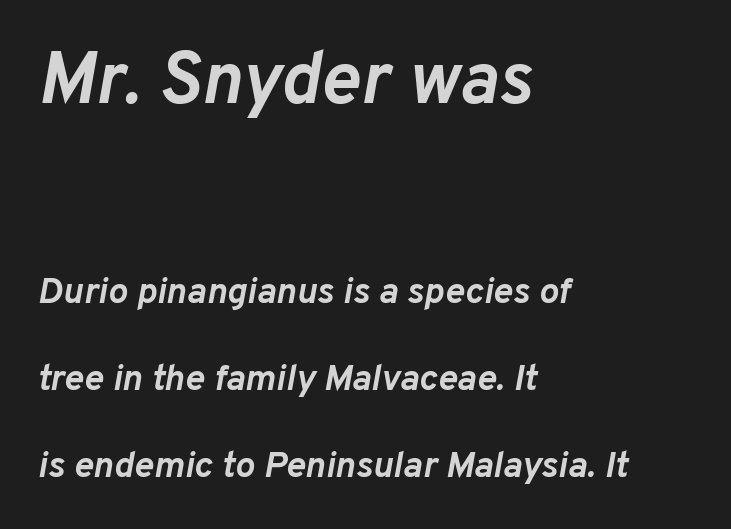
{"italic": "yes", "lean": "right", "slant_degrees": 10, "bold": "yes", "weight": "semibold", "width": "normal", "stroke_contrast": "low", "x_height": "medium", "monospaced": "no", "underline": "no", "align": "left", "line_spacing": "loose", "line_spacing_ratio": 2.35, "letter_spacing": "normal", "letter_spacing_em": 0.0, "larger_block": "first", "size_ratio": 2.0, "glyph_px": 74}
